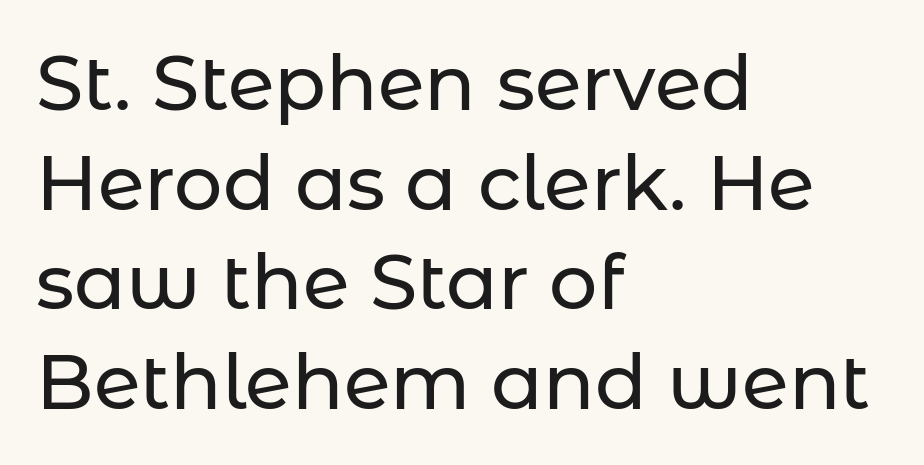
Varying glyph widths throughout — classic text-font behaviour. The letters stand upright; this is a roman face. This rendering leaves character spacing at its baseline value. The string is rendered with underlining switched off. Horizontally, the lines are justified to the leading edge only.
